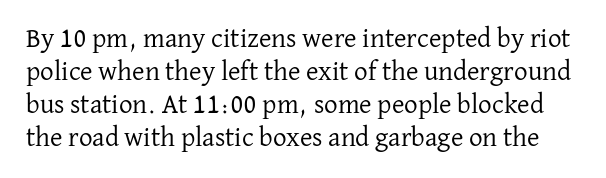
The letters stand upright; this is a roman face. Stroke thickness stays within the range of a standard reading face or lighter. Letter spacing: default. Letters rest on an invisible, unmarked baseline.
